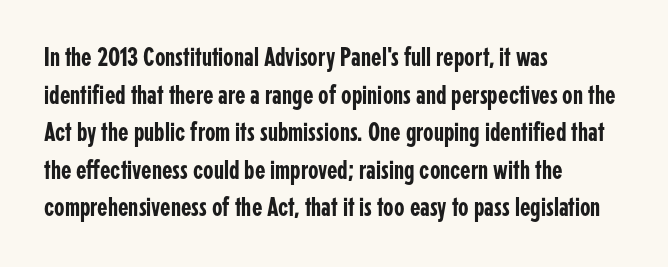
The image shows 27 px text type, upright; set left-aligned, normal line spacing (1.39x), normal letter spacing, not underlined.
